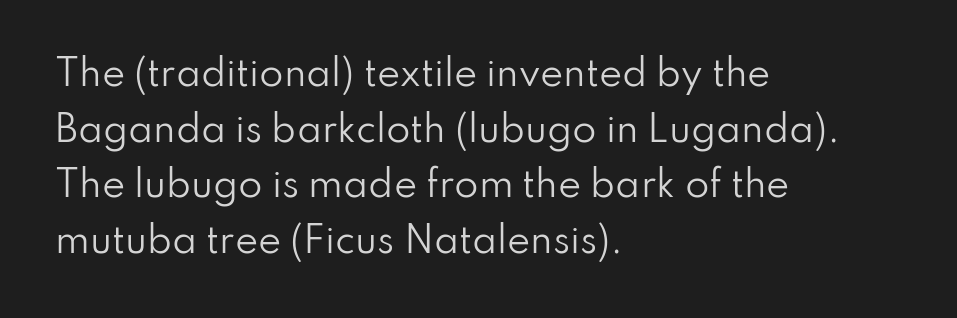
{"serif": "no", "italic": "no", "bold": "no", "weight": "regular", "width": "normal", "stroke_contrast": "low", "x_height": "small", "monospaced": "no", "underline": "no", "align": "left", "line_spacing": "normal", "line_spacing_ratio": 1.59, "letter_spacing": "normal", "letter_spacing_em": 0.0, "glyph_px": 35}
